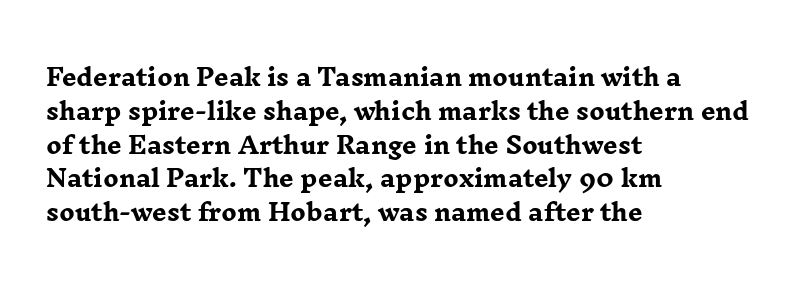
{"italic": "no", "bold": "yes", "underline": "no", "align": "left", "line_spacing": "normal", "line_spacing_ratio": 1.47, "letter_spacing": "normal", "letter_spacing_em": 0.0, "glyph_px": 23}
